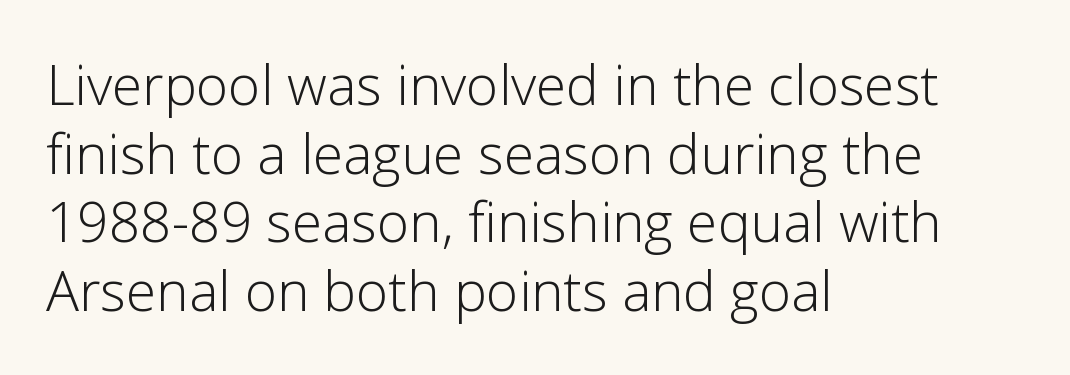
Inter-character spacing is left at the font's built-in metrics. The characters display no serif detailing; their extremities are plain. Where is the straight margin? On the left. If you drew a line through each stem, it would be perfectly vertical. This rendering features lettering with no underline. Is this a fixed-width face? No — the glyphs have proportional, varying widths.
